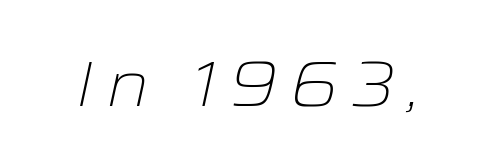
{"italic": "yes", "lean": "right", "slant_degrees": 12, "bold": "no", "weight": "light", "width": "wide", "stroke_contrast": "low", "x_height": "medium", "monospaced": "no", "underline": "no", "glyph_px": 64}
